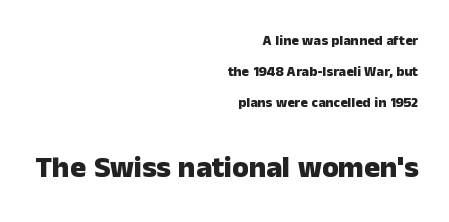
Q: Is the text bold? A: Yes.
Q: Is the text italic (slanted)? A: No, it is upright.
Q: Is the typeface a serif or a sans-serif typeface? A: Sans-serif.
Q: Is the text underlined? A: No.
Q: How is the paragraph aligned? A: Right-aligned.
Q: Is the spacing between letters normal or unusually wide? A: Normal.
Q: Is the spacing between lines tight, normal or loose? A: Loose.
Q: Which block of text is set in a larger size, the first (top) or the second (bottom)? A: The second (bottom) one.
Q: Width (condensed, normal, or wide)? A: Normal.
Q: Stroke contrast? A: Low.
Q: x-height? A: Medium.
Q: Monospaced? A: No.
